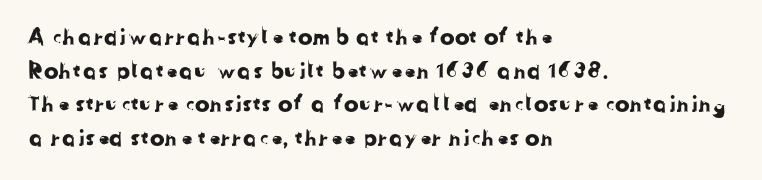
The image shows 22 px text type; set left-aligned, normal line spacing (1.53x), normal letter spacing, not underlined.
